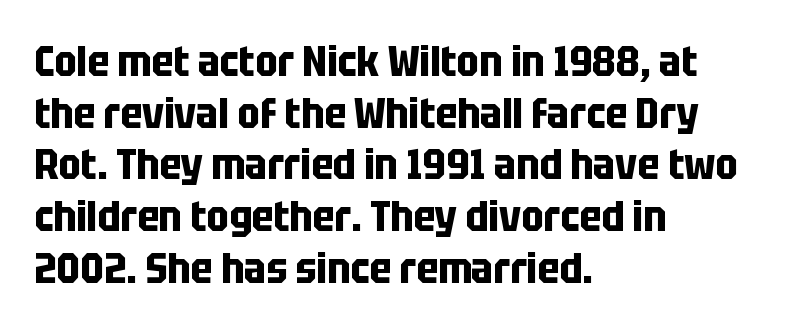
Only glyphs here, with clear space below each row. The line texture is even and compact thanks to regular tracking. Note the varied advance widths — an 'i' is clearly narrower than an 'm'. Check where the strokes stop: nothing finishes them off — pure sans. The typesetting leans heavy: a genuine bold. The paragraph has a hard left edge and a soft right edge.
